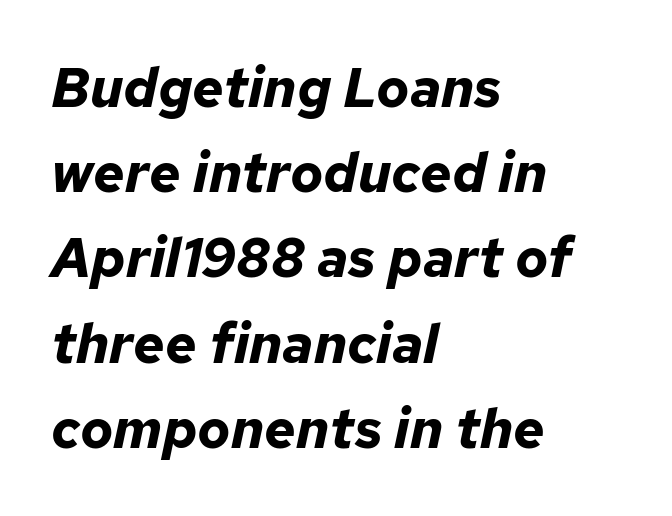
Q: Is the text bold? A: Yes.
Q: Is the text italic (slanted)? A: Yes, it leans right by about 12 degrees.
Q: Is the text underlined? A: No.
Q: How is the paragraph aligned? A: Left-aligned.
Q: Is the spacing between letters normal or unusually wide? A: Normal.
Q: Is the spacing between lines tight, normal or loose? A: Normal.
Q: Width (condensed, normal, or wide)? A: Normal.
Q: Stroke contrast? A: Low.
Q: x-height? A: Medium.
Q: Monospaced? A: No.
